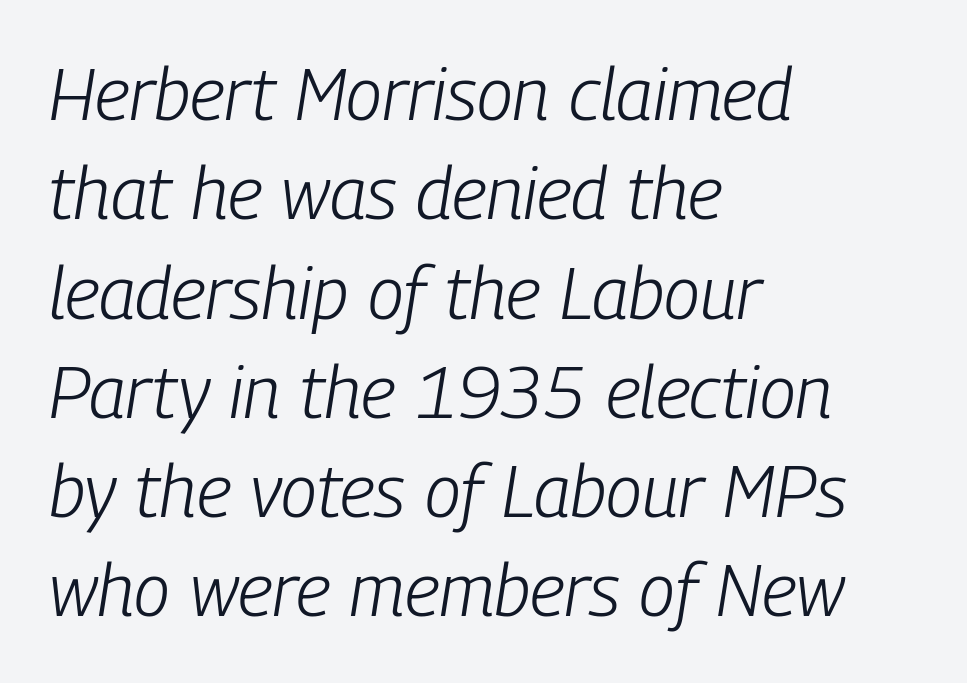
{"italic": "yes", "lean": "right", "slant_degrees": 9, "bold": "no", "weight": "light", "width": "condensed", "stroke_contrast": "low", "x_height": "medium", "monospaced": "no", "underline": "no", "align": "left", "line_spacing": "normal", "line_spacing_ratio": 1.36, "letter_spacing": "normal", "letter_spacing_em": 0.0, "glyph_px": 73}
